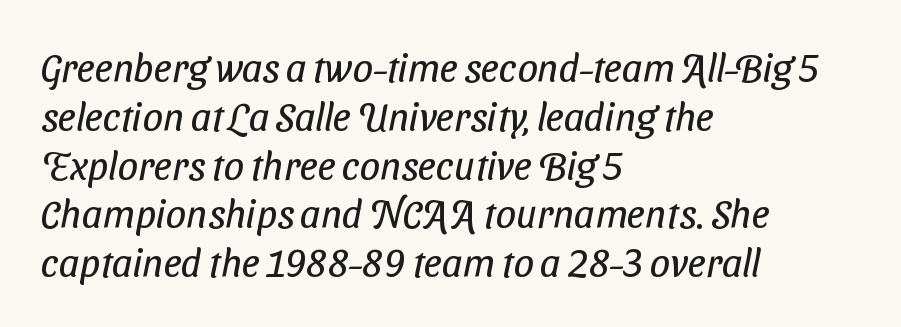
This sample has the flowing, uneven cadence of proportional lettering. Here the glyphs are tracked normally, forming tight word shapes. Descender tails drop into unmarked territory. The glyphs in this specimen are sans serif.
